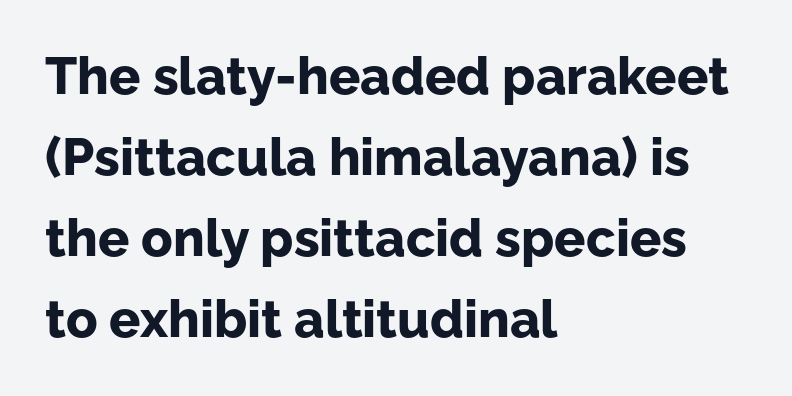
Q: Is the text bold? A: Yes.
Q: Is the text italic (slanted)? A: No, it is upright.
Q: Is the typeface a serif or a sans-serif typeface? A: Sans-serif.
Q: Is the text underlined? A: No.
Q: How is the paragraph aligned? A: Left-aligned.
Q: Is the spacing between letters normal or unusually wide? A: Normal.
Q: Is the spacing between lines tight, normal or loose? A: Normal.
Q: Width (condensed, normal, or wide)? A: Normal.
Q: Stroke contrast? A: Low.
Q: x-height? A: Medium.
Q: Monospaced? A: No.
